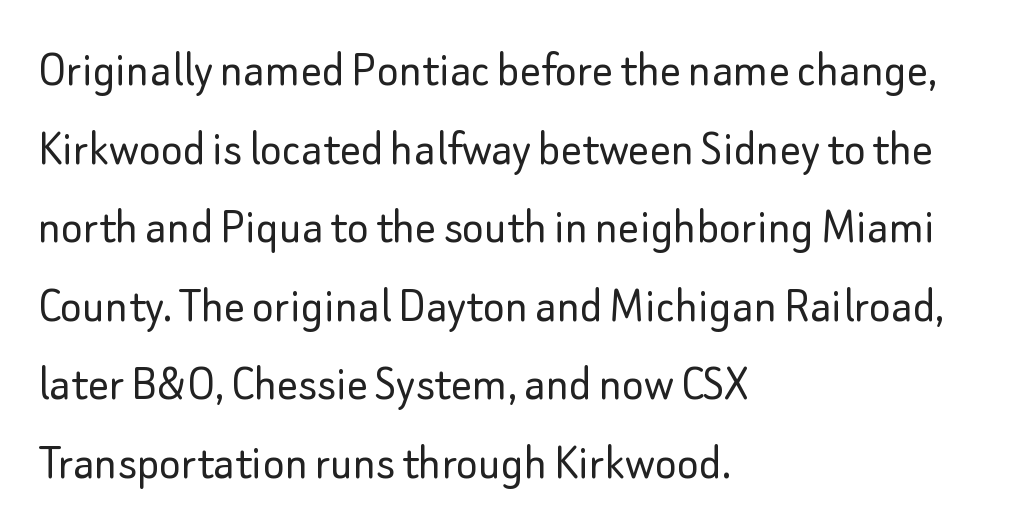
The image shows 52 px light sans-serif type, upright; set left-aligned, normal line spacing (1.51x), normal letter spacing, not underlined; low stroke contrast and a small x-height.
